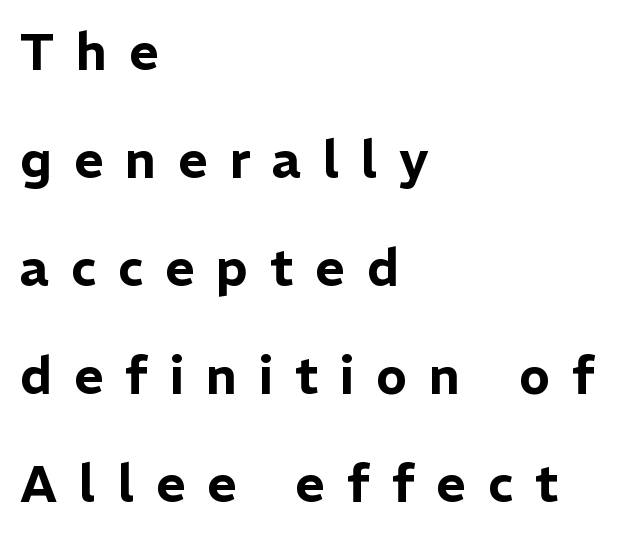
The type family on display is of the sans-serif kind. You could not count columns in this text — the font is proportionally spaced. The gap between lines stays unmarked. Posture: vertical. Successive baselines arrive slowly, with a big drop between each. There is plenty of visible air inserted between adjacent glyphs.
